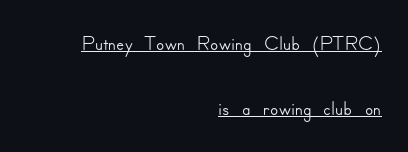
Q: Is the text italic (slanted)? A: No, it is upright.
Q: Is the typeface a serif or a sans-serif typeface? A: Sans-serif.
Q: Is the text underlined? A: Yes.
Q: How is the paragraph aligned? A: Right-aligned.
Q: Is the spacing between letters normal or unusually wide? A: Normal.
Q: Is the spacing between lines tight, normal or loose? A: Loose.
Q: Width (condensed, normal, or wide)? A: Normal.
Q: Stroke contrast? A: Low.
Q: x-height? A: Small.
Q: Monospaced? A: No.
